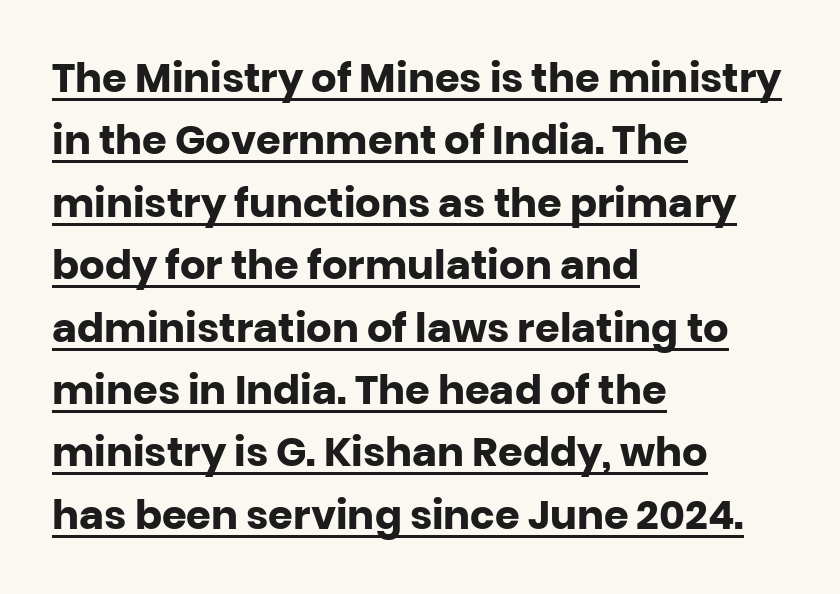
The image shows 40 px heavy sans-serif type, upright; set left-aligned, normal line spacing (1.56x), normal letter spacing, underlined; low stroke contrast and a large x-height.
